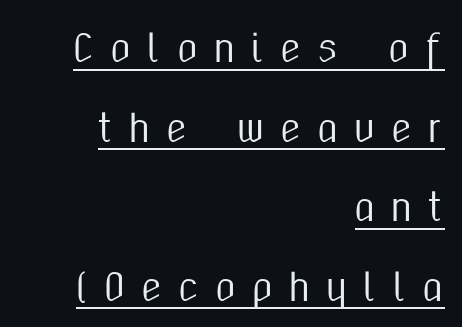
Q: Is the text italic (slanted)? A: No, it is upright.
Q: Is the typeface a serif or a sans-serif typeface? A: Sans-serif.
Q: Is the text underlined? A: Yes.
Q: How is the paragraph aligned? A: Right-aligned.
Q: Is the spacing between letters normal or unusually wide? A: Unusually wide.
Q: Is the spacing between lines tight, normal or loose? A: Loose.
Q: Width (condensed, normal, or wide)? A: Condensed.
Q: Stroke contrast? A: Medium.
Q: x-height? A: Medium.
Q: Monospaced? A: No.
